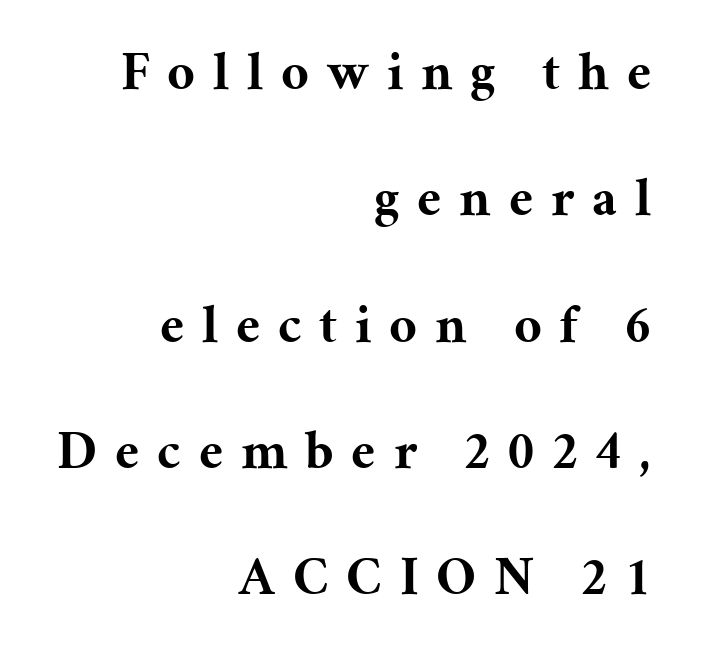
The baseline area is clear. The block of text is sparse from top to bottom, with ample space between rows. The letters stand upright; this is a roman face. Looks like regular typesetting: each glyph gets only the width it needs. There is plenty of visible air inserted between adjacent glyphs.
